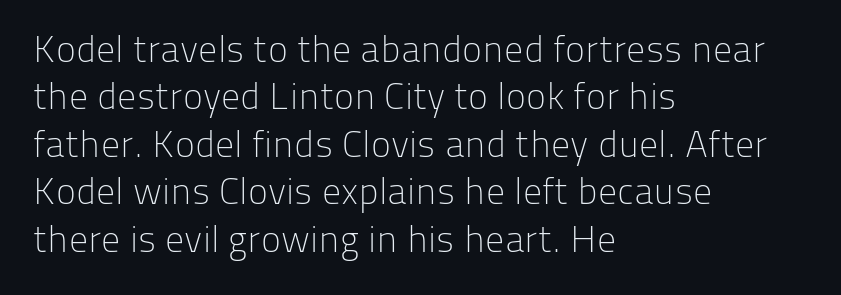
Ink coverage per letter is moderate at most. The face used here is proportionally spaced, like ordinary book or web type. Any mark beneath the type? The region is blank. Line beginnings align vertically; line endings do not. Nothing sits at the stroke ends, so this counts as sans-serif.
